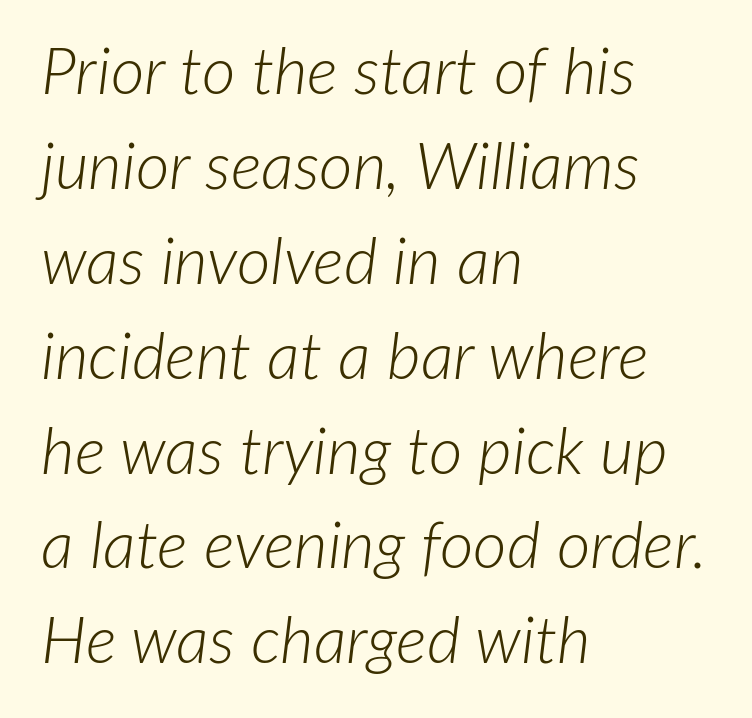
{"italic": "yes", "lean": "right", "slant_degrees": 7, "bold": "no", "weight": "light", "width": "normal", "stroke_contrast": "low", "x_height": "medium", "monospaced": "no", "underline": "no", "align": "left", "line_spacing": "normal", "line_spacing_ratio": 1.46, "letter_spacing": "normal", "letter_spacing_em": 0.0, "glyph_px": 65}
